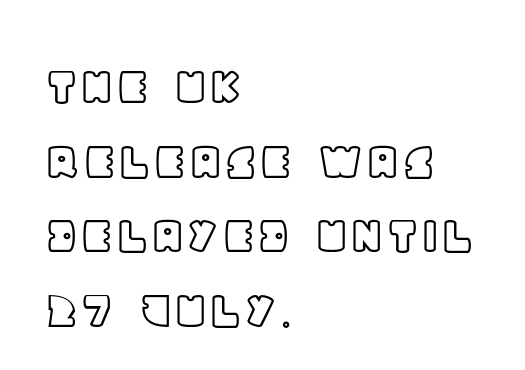
Q: Is the text italic (slanted)? A: No, it is upright.
Q: Is the text underlined? A: No.
Q: How is the paragraph aligned? A: Left-aligned.
Q: Is the spacing between letters normal or unusually wide? A: Normal.
Q: Is the spacing between lines tight, normal or loose? A: Normal.
Q: Width (condensed, normal, or wide)? A: Normal.
Q: x-height? A: Large.
Q: Monospaced? A: No.
